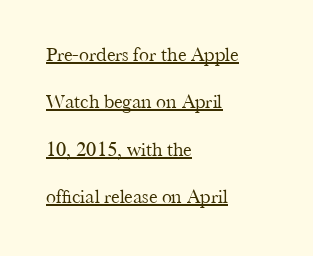
The font's upright variant was chosen for this text. Interline gaps are noticeably wide in this sample. No letter is thick-stroked: the sample isn't bold. These lines stack with their left ends in a neat column.
